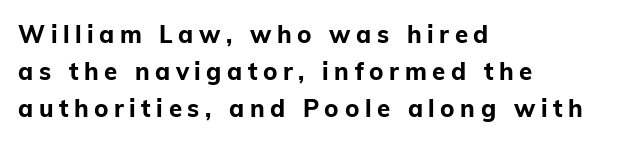
{"italic": "no", "bold": "yes", "underline": "no", "align": "left", "line_spacing": "normal", "line_spacing_ratio": 1.55, "letter_spacing": "wide", "letter_spacing_em": 0.23, "glyph_px": 24}
